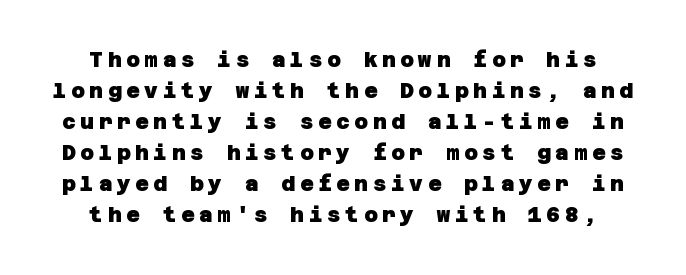
{"bold": "yes", "underline": "no", "line_spacing": "normal", "line_spacing_ratio": 1.48, "letter_spacing": "wide", "letter_spacing_em": 0.22, "glyph_px": 21}
